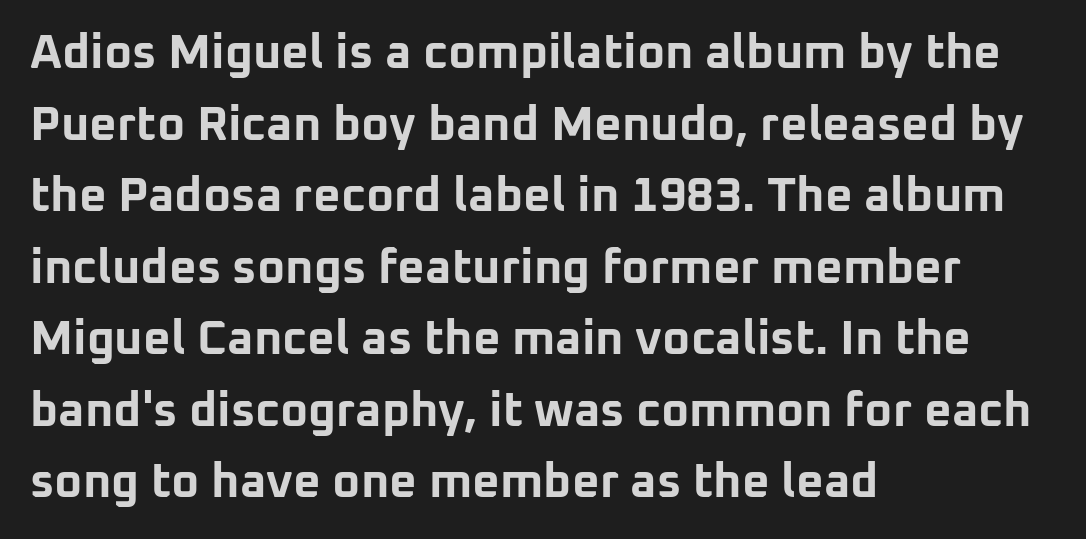
{"serif": "no", "italic": "no", "bold": "yes", "weight": "bold", "width": "normal", "stroke_contrast": "low", "x_height": "medium", "monospaced": "no", "underline": "no", "align": "left", "line_spacing": "normal", "line_spacing_ratio": 1.49, "letter_spacing": "normal", "letter_spacing_em": 0.0, "glyph_px": 48}
